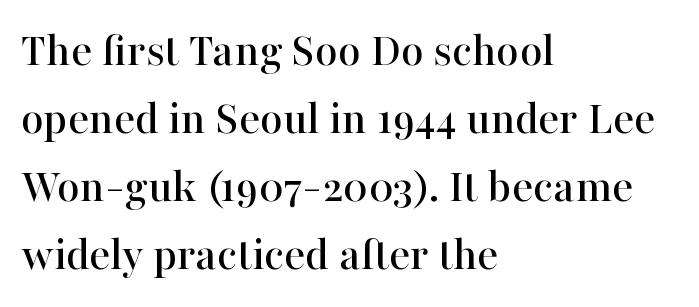
{"serif": "yes", "italic": "no", "width": "normal", "stroke_contrast": "high", "x_height": "medium", "monospaced": "no", "underline": "no", "align": "left", "line_spacing": "normal", "line_spacing_ratio": 1.39, "letter_spacing": "normal", "letter_spacing_em": 0.0, "glyph_px": 49}
